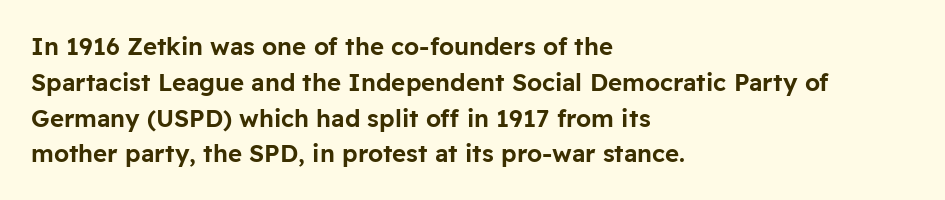
Q: Is the text italic (slanted)? A: No, it is upright.
Q: Is the text underlined? A: No.
Q: How is the paragraph aligned? A: Left-aligned.
Q: Is the spacing between letters normal or unusually wide? A: Normal.
Q: Is the spacing between lines tight, normal or loose? A: Normal.
